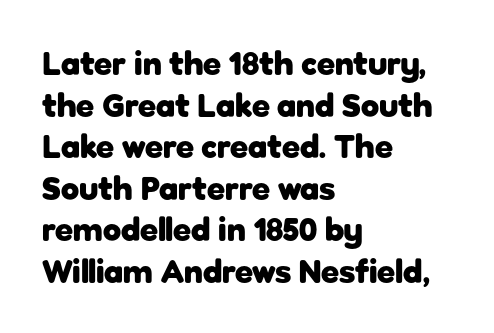
Q: Is the text bold? A: Yes.
Q: Is the text italic (slanted)? A: No, it is upright.
Q: Is the typeface a serif or a sans-serif typeface? A: Sans-serif.
Q: Is the text underlined? A: No.
Q: How is the paragraph aligned? A: Left-aligned.
Q: Is the spacing between letters normal or unusually wide? A: Normal.
Q: Is the spacing between lines tight, normal or loose? A: Normal.
Q: Width (condensed, normal, or wide)? A: Normal.
Q: Stroke contrast? A: Low.
Q: x-height? A: Medium.
Q: Monospaced? A: No.
